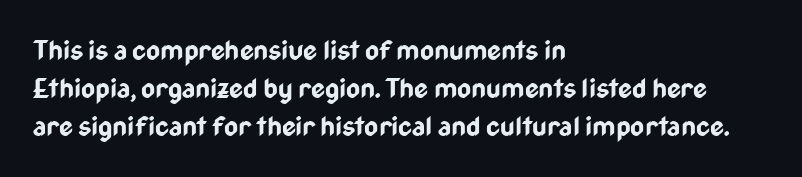
Q: Is the text bold? A: Yes.
Q: Is the text italic (slanted)? A: No, it is upright.
Q: Is the text underlined? A: No.
Q: How is the paragraph aligned? A: Left-aligned.
Q: Is the spacing between letters normal or unusually wide? A: Normal.
Q: Is the spacing between lines tight, normal or loose? A: Normal.
